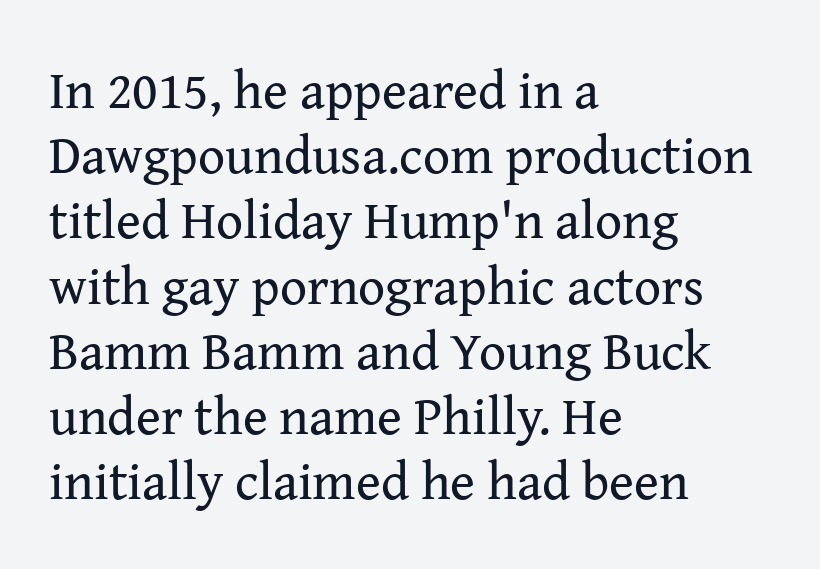
The image shows 53 px regular-weight serif type, upright; set left-aligned, line spacing 1.23x, normal letter spacing, not underlined; medium stroke contrast and a medium x-height.
